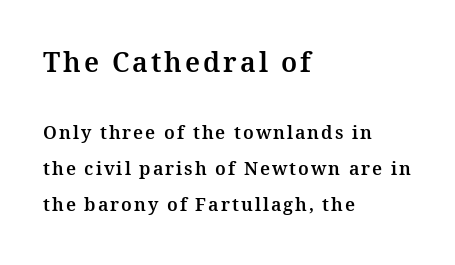
Q: Is the text italic (slanted)? A: No, it is upright.
Q: Is the text underlined? A: No.
Q: How is the paragraph aligned? A: Left-aligned.
Q: Is the spacing between lines tight, normal or loose? A: Loose.
Q: Which block of text is set in a larger size, the first (top) or the second (bottom)? A: The first (top) one.
